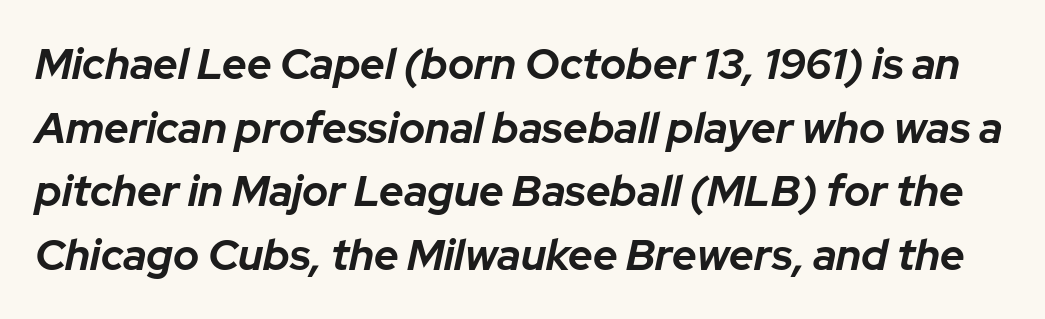
The image shows 43 px bold type, italic (leaning right); set normal line spacing (1.48x), normal letter spacing, not underlined; low stroke contrast and a medium x-height.
